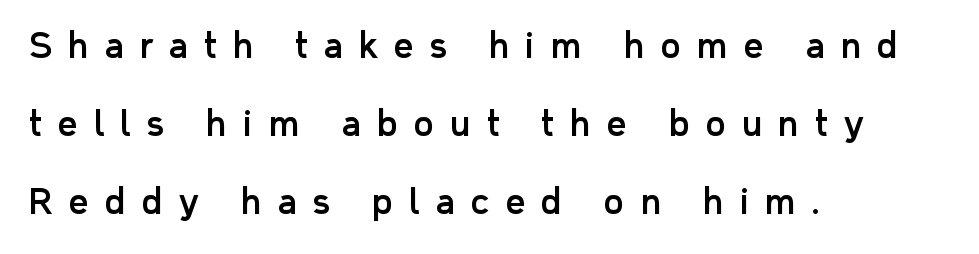
Every row of glyphs begins at an identical x-position on the left. Look at the bottom of the vertical strokes: they stop flat, with no serifs. Does the leading feel generous? Absolutely, it's lavish. This rendering widens character spacing well past its baseline value. Character widths vary here, with narrow letters taking less room than wide ones. The lettering holds an erect, upright posture throughout.
